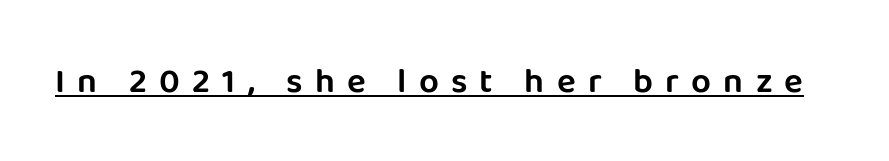
The image shows 35 px sans-serif type, upright; set unusually wide letter spacing (+0.35 em), underlined; low stroke contrast and a large x-height.
